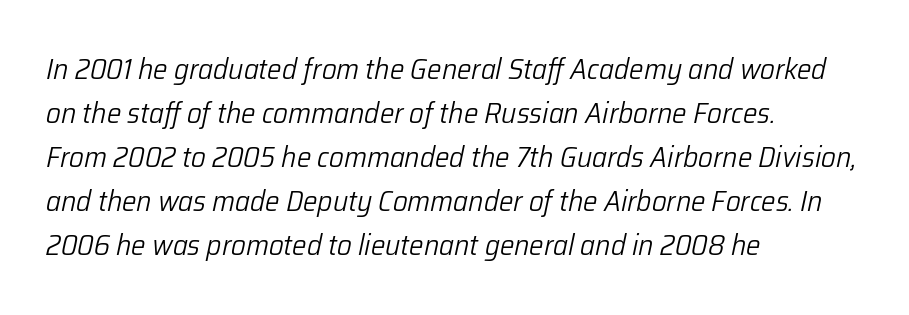
Tracking here is standard; glyphs follow each other at the usual distance. Whoever set this chose a conventional vertical rhythm. A clean baseline with only descenders dipping below it. The rag falls on the right side of this text block. Does the lettering tilt? It does — this is italic. Bold? No — there's no thickening of the strokes.
